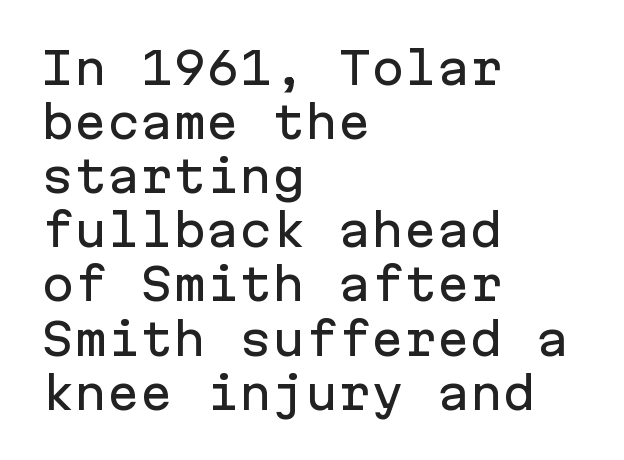
{"serif": "no", "italic": "no", "width": "normal", "stroke_contrast": "low", "x_height": "medium", "monospaced": "yes", "underline": "no", "align": "left", "line_spacing_ratio": 1.23, "letter_spacing": "normal", "letter_spacing_em": 0.0, "glyph_px": 44}
